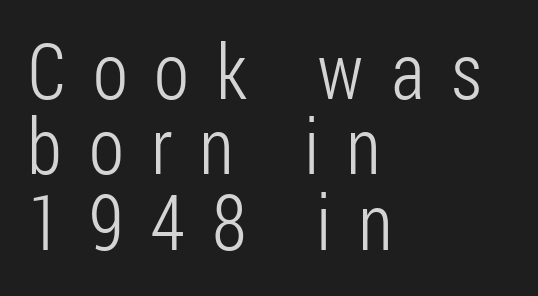
{"serif": "no", "italic": "no", "bold": "no", "weight": "light", "width": "condensed", "stroke_contrast": "low", "x_height": "medium", "monospaced": "no", "underline": "no", "align": "left", "line_spacing": "tight", "line_spacing_ratio": 0.98, "letter_spacing": "wide", "letter_spacing_em": 0.35, "glyph_px": 77}
